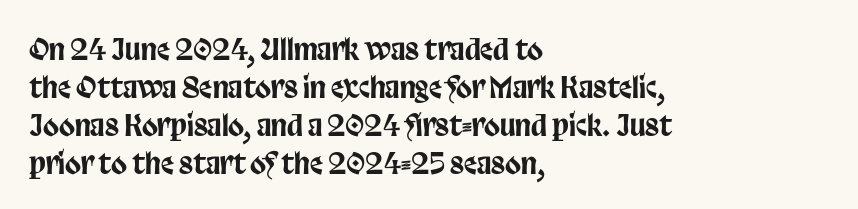
The image shows 29 px condensed sans-serif type, upright; set left-aligned, normal line spacing (1.31x), normal letter spacing, not underlined; low stroke contrast and a large x-height.
